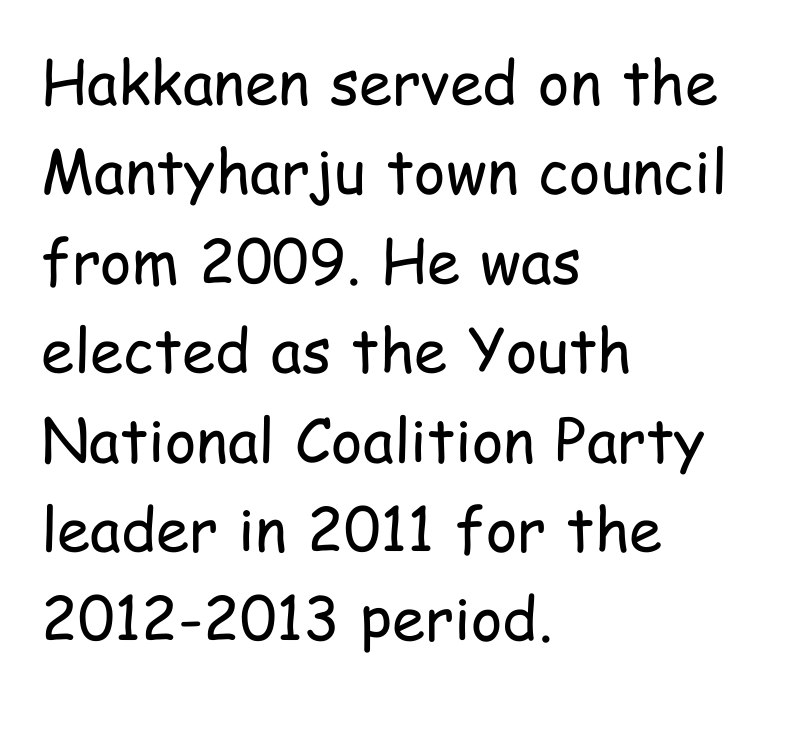
The image shows 60 px regular-weight, condensed sans-serif type, upright; set left-aligned, normal line spacing (1.49x), normal letter spacing, not underlined; low stroke contrast and a medium x-height.
